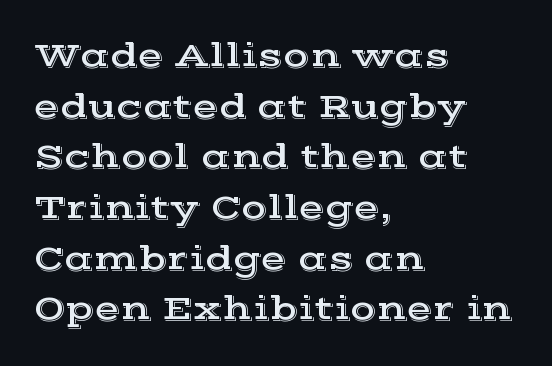
Character widths vary here, with narrow letters taking less room than wide ones. Classification — serif. The lines sit at an ordinary, default distance from one another. In terms of letterspacing, this is plain default setting. The glyphs are unaccompanied by any horizontal stroke below them.
